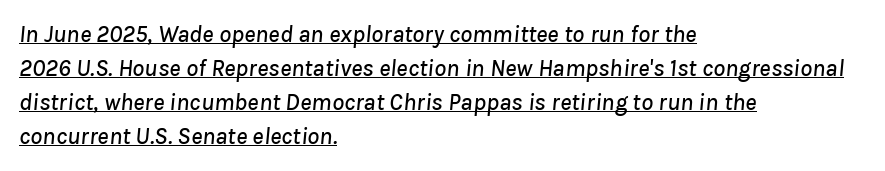
The image shows 24 px text type, italic (leaning right); set left-aligned, normal line spacing (1.42x), normal letter spacing, underlined.
